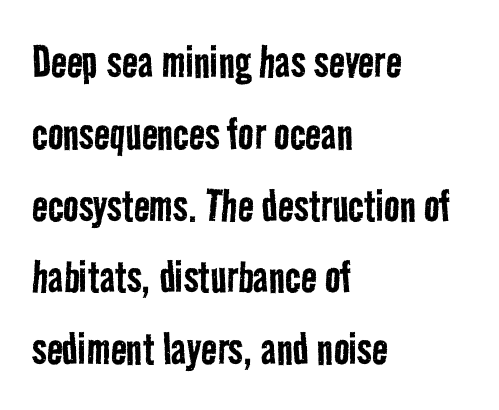
Q: Is the text bold? A: No.
Q: Is the typeface a serif or a sans-serif typeface? A: Sans-serif.
Q: Is the text underlined? A: No.
Q: How is the paragraph aligned? A: Left-aligned.
Q: Is the spacing between letters normal or unusually wide? A: Normal.
Q: Is the spacing between lines tight, normal or loose? A: Normal.
Q: Width (condensed, normal, or wide)? A: Condensed.
Q: Stroke contrast? A: Low.
Q: x-height? A: Medium.
Q: Monospaced? A: No.
